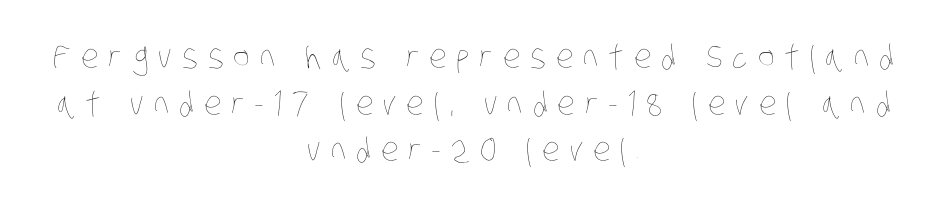
{"bold": "no", "weight": "thin", "width": "condensed", "stroke_contrast": "low", "x_height": "large", "monospaced": "no", "underline": "no", "align": "center", "line_spacing": "normal", "line_spacing_ratio": 1.46, "letter_spacing": "wide", "letter_spacing_em": 0.31, "glyph_px": 32}
